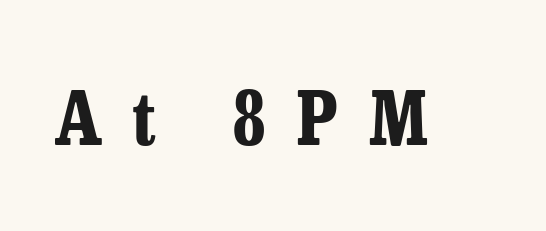
Q: Is the text bold? A: Yes.
Q: Is the text italic (slanted)? A: No, it is upright.
Q: Is the typeface a serif or a sans-serif typeface? A: Serif.
Q: Is the text underlined? A: No.
Q: Is the spacing between letters normal or unusually wide? A: Unusually wide.
Q: Width (condensed, normal, or wide)? A: Condensed.
Q: Stroke contrast? A: Low.
Q: x-height? A: Medium.
Q: Monospaced? A: No.
